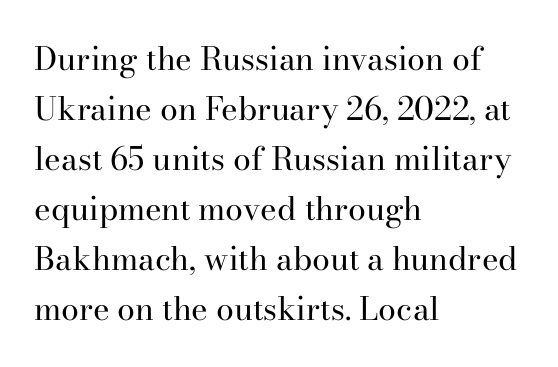
The image shows 32 px regular-weight serif type, upright; set left-aligned, normal line spacing (1.56x), normal letter spacing, not underlined; high stroke contrast and a small x-height.
